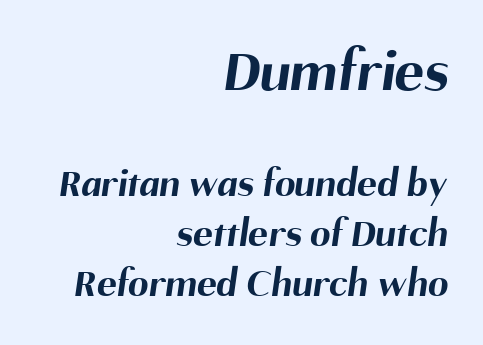
No feet cap the strokes, marking this as sans-serif type. The characters look thick and weighty, a clear bold. The designer gave the opening block more size than the closing block. Descenders are the only things crossing below the line.
